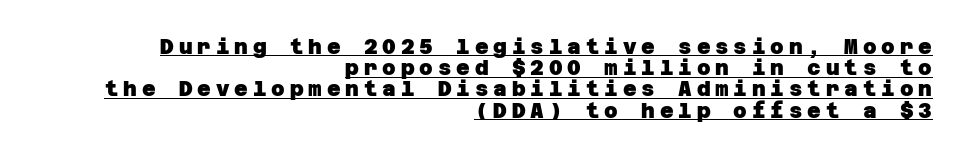
Q: Is the text bold? A: Yes.
Q: Is the text underlined? A: Yes.
Q: How is the paragraph aligned? A: Right-aligned.
Q: Is the spacing between letters normal or unusually wide? A: Unusually wide.
Q: Is the spacing between lines tight, normal or loose? A: Tight.
